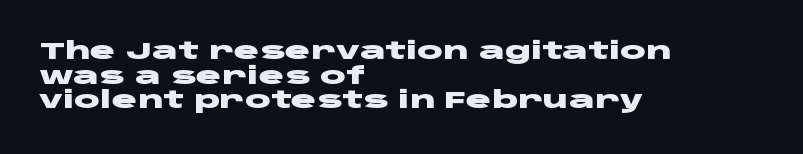
{"italic": "no", "bold": "yes", "underline": "no", "align": "left", "line_spacing": "tight", "line_spacing_ratio": 1.03, "letter_spacing": "normal", "letter_spacing_em": 0.0, "glyph_px": 24}
